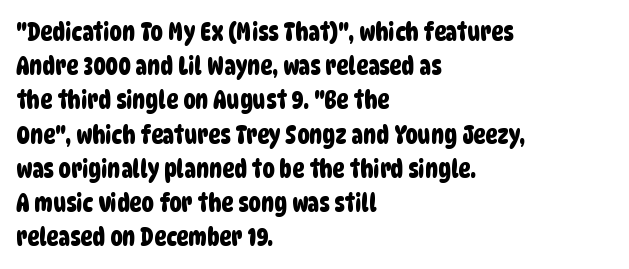
The image shows 25 px text type; set left-aligned, normal line spacing (1.37x), normal letter spacing, not underlined.
